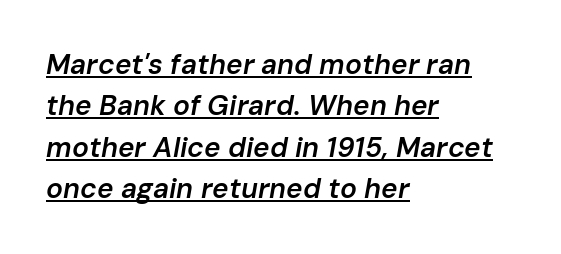
Q: Is the text bold? A: Semi-bold.
Q: Is the text italic (slanted)? A: Yes, it leans right by about 10 degrees.
Q: Is the text underlined? A: Yes.
Q: How is the paragraph aligned? A: Left-aligned.
Q: Is the spacing between letters normal or unusually wide? A: Normal.
Q: Is the spacing between lines tight, normal or loose? A: Normal.
Q: Width (condensed, normal, or wide)? A: Normal.
Q: Stroke contrast? A: Low.
Q: x-height? A: Medium.
Q: Monospaced? A: No.
